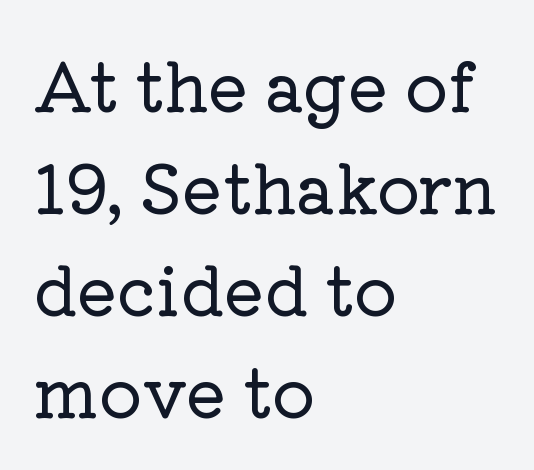
Quick note: interline space is typical. Examine the stroke ends and you'll spot serifs. Do the letters lean? They stand straight. This rendering leaves character spacing at its baseline value.
